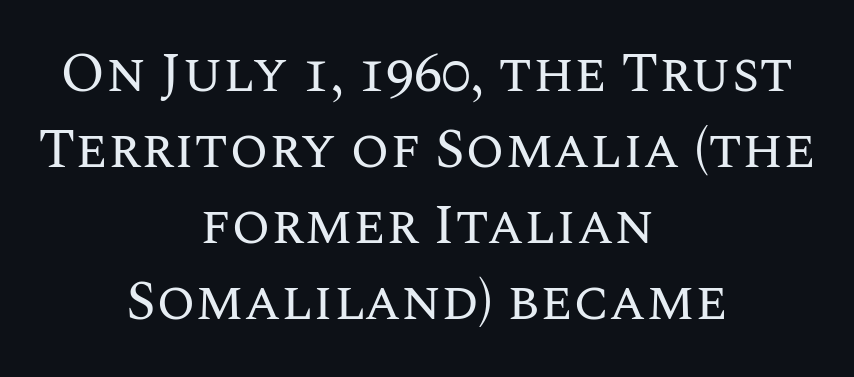
The image shows 56 px regular-weight type, upright; set centered, normal line spacing (1.36x), normal letter spacing, not underlined; medium stroke contrast and a large x-height.
